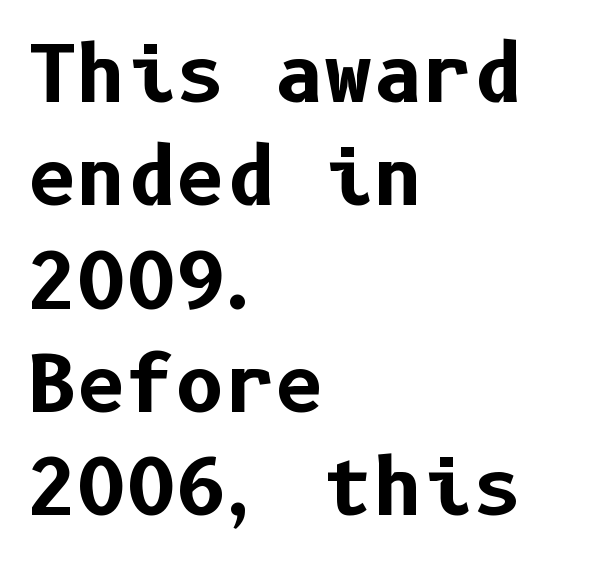
The glyphs in this specimen are sans serif. The glyphs are unaccompanied by any horizontal stroke below them. Nothing unusual about the tracking: characters are spaced as the font intends. Normally led — the rows are evenly, conventionally spaced.
